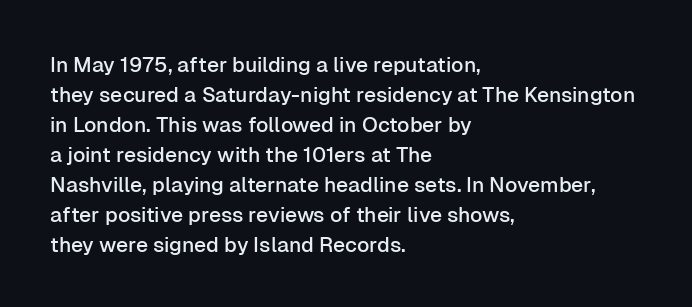
Q: Is the text italic (slanted)? A: No, it is upright.
Q: Is the text underlined? A: No.
Q: How is the paragraph aligned? A: Left-aligned.
Q: Is the spacing between letters normal or unusually wide? A: Normal.
Q: Is the spacing between lines tight, normal or loose? A: Normal.
